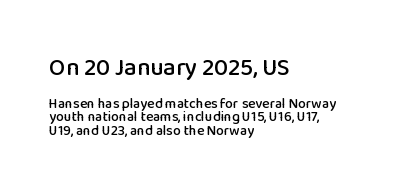
{"italic": "no", "underline": "no", "align": "left", "line_spacing": "tight", "line_spacing_ratio": 0.98, "letter_spacing": "normal", "letter_spacing_em": 0.0, "larger_block": "first", "size_ratio": 1.71, "glyph_px": 24}
